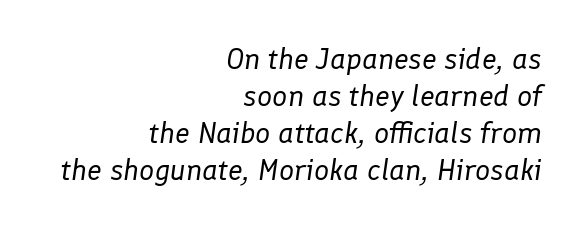
{"italic": "yes", "lean": "right", "slant_degrees": 8, "bold": "no", "weight": "regular", "width": "normal", "stroke_contrast": "low", "x_height": "medium", "monospaced": "no", "underline": "no", "align": "right", "line_spacing_ratio": 1.23, "letter_spacing": "normal", "letter_spacing_em": 0.0, "glyph_px": 30}
